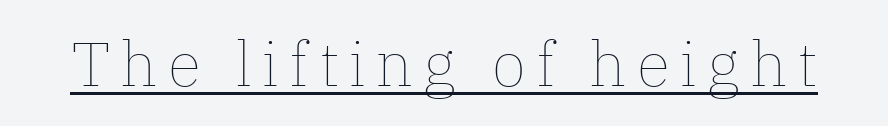
Q: Is the text bold? A: No.
Q: Is the text italic (slanted)? A: No, it is upright.
Q: Is the text underlined? A: Yes.
Q: Width (condensed, normal, or wide)? A: Normal.
Q: Stroke contrast? A: Low.
Q: x-height? A: Medium.
Q: Monospaced? A: No.
